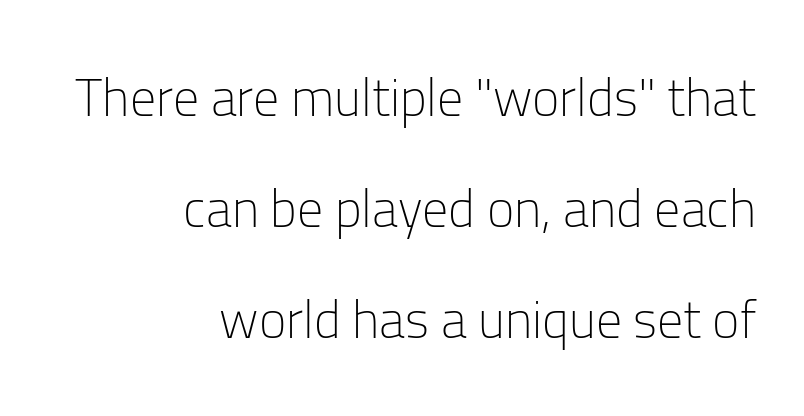
The letters stand upright; this is a roman face. Does extra space separate the letters? No, they use regular spacing. Examine the stroke ends and you'll find no serifs. Does the leading feel generous? Absolutely, it's lavish. Stroke mass is kept to a normal reading level or below. Compared with a flush-left layout, this one pins lines to the opposite, right side.
